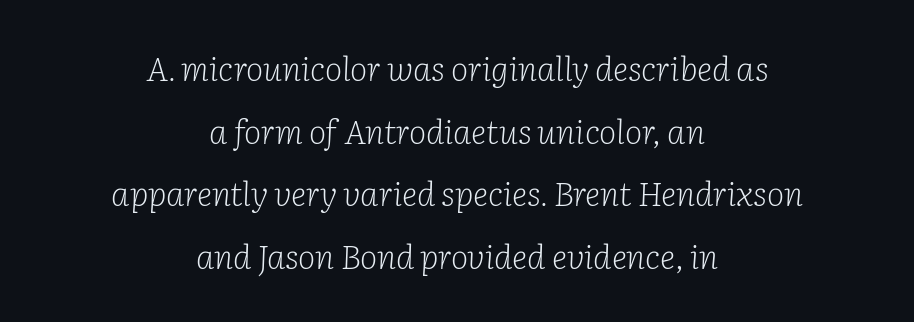
Q: Is the text bold? A: No.
Q: Is the text italic (slanted)? A: Yes, it leans right by about 2 degrees.
Q: Is the typeface a serif or a sans-serif typeface? A: Serif.
Q: Is the text underlined? A: No.
Q: How is the paragraph aligned? A: Centered.
Q: Is the spacing between letters normal or unusually wide? A: Normal.
Q: Is the spacing between lines tight, normal or loose? A: Loose.
Q: Width (condensed, normal, or wide)? A: Normal.
Q: Stroke contrast? A: Low.
Q: x-height? A: Medium.
Q: Monospaced? A: No.
